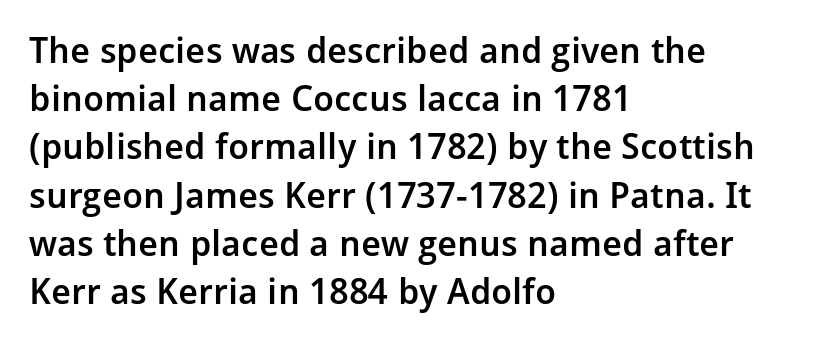
Q: Is the text bold? A: Semi-bold.
Q: Is the text italic (slanted)? A: No, it is upright.
Q: Is the typeface a serif or a sans-serif typeface? A: Sans-serif.
Q: Is the text underlined? A: No.
Q: How is the paragraph aligned? A: Left-aligned.
Q: Is the spacing between letters normal or unusually wide? A: Normal.
Q: Is the spacing between lines tight, normal or loose? A: Normal.
Q: Width (condensed, normal, or wide)? A: Normal.
Q: Stroke contrast? A: Low.
Q: x-height? A: Medium.
Q: Monospaced? A: No.
